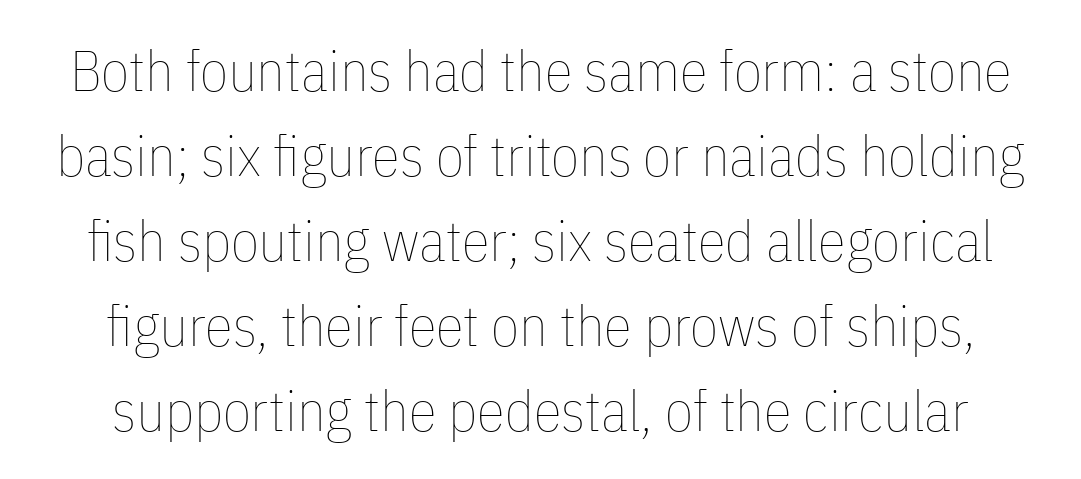
The image shows 57 px thin, condensed type, upright; set normal line spacing (1.49x), normal letter spacing, not underlined; low stroke contrast and a medium x-height.
